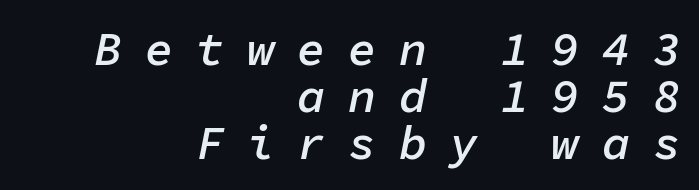
These lines are set flush right with a ragged left edge. Spacing between characters has been opened up far beyond the box default. Is the type bold? Partly — it's a semibold, heavier than regular but not fully bold. The passage shown leans; its letterforms are oblique.
